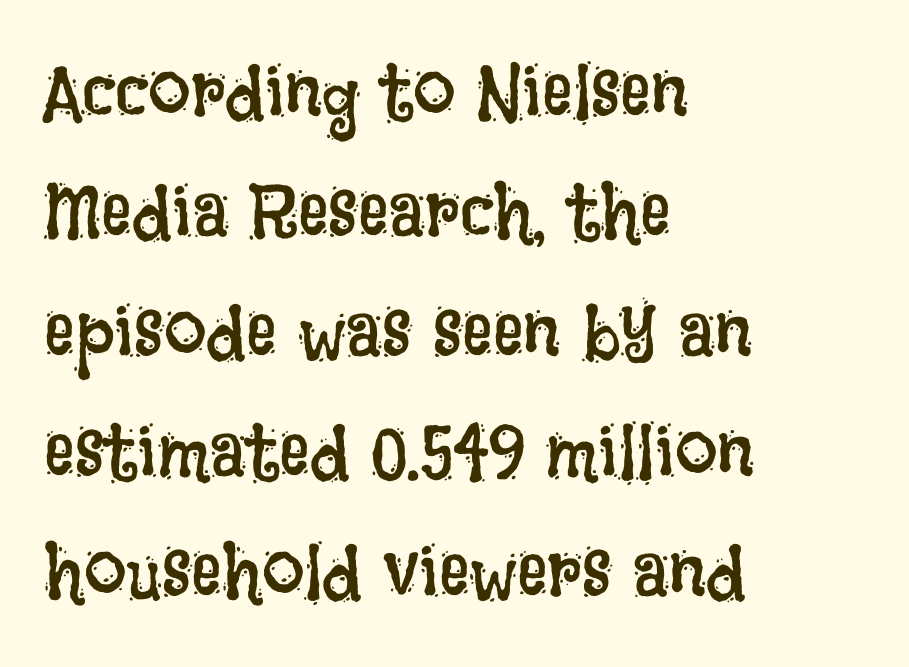
Compared with a typical body face, this is equally light or lighter still. A student would call this left alignment; a typographer would say flush left, rag right. The baseline area is clear. Posture: vertical. Do the characters align in a grid? No, the font is proportional. This block has exactly the height ordinary leading produces.
